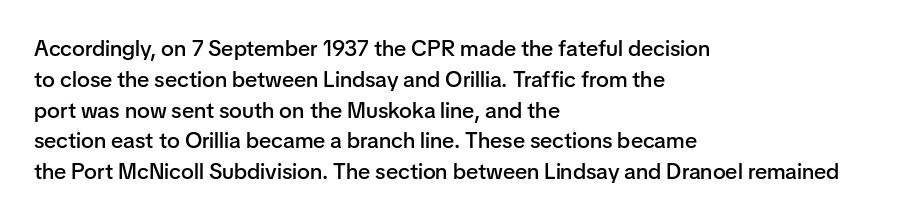
A typesetter would call this zero additional tracking. Decoration check: the copy has no underline. Set as a demibold, roughly 600 on the weight scale. The rendering uses a moderate line-height, typical for paragraphs.
